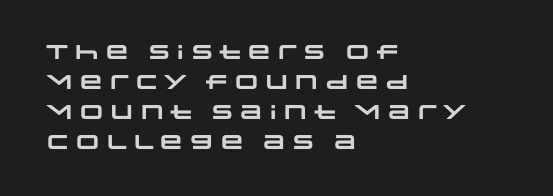
The image shows 20 px bold type; set left-aligned, normal line spacing (1.5x), normal letter spacing, not underlined.
